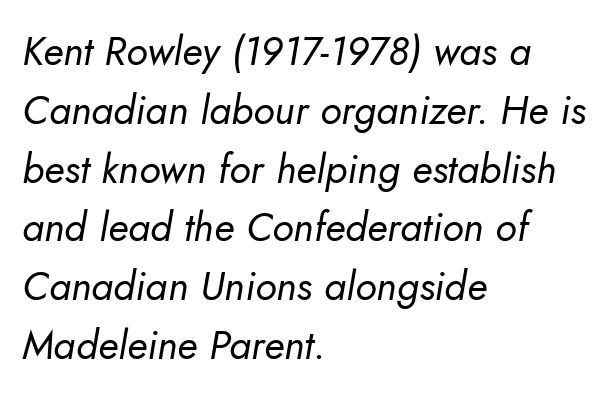
The image shows 40 px regular-weight type, italic (leaning right); set left-aligned, normal line spacing (1.47x), normal letter spacing, not underlined; low stroke contrast and a small x-height.
